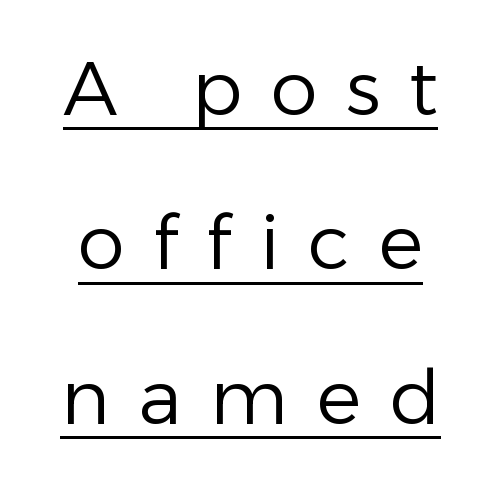
Q: Is the text bold? A: No.
Q: Is the text italic (slanted)? A: No, it is upright.
Q: Is the typeface a serif or a sans-serif typeface? A: Sans-serif.
Q: Is the text underlined? A: Yes.
Q: Is the spacing between letters normal or unusually wide? A: Unusually wide.
Q: Is the spacing between lines tight, normal or loose? A: Loose.
Q: Width (condensed, normal, or wide)? A: Normal.
Q: Stroke contrast? A: Low.
Q: x-height? A: Medium.
Q: Monospaced? A: No.
